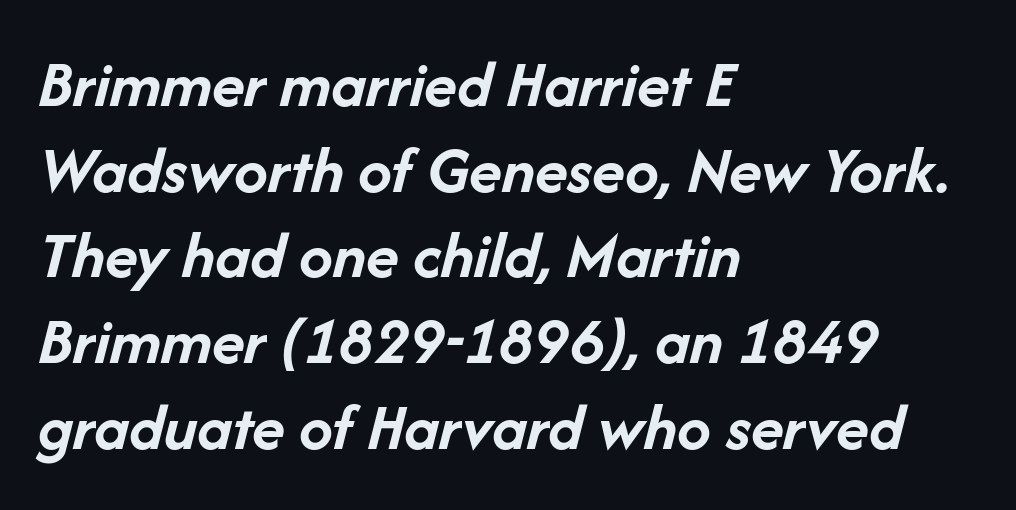
The image shows 68 px semibold type, italic (leaning right); set left-aligned, normal line spacing (1.26x), normal letter spacing, not underlined; low stroke contrast and a medium x-height.
